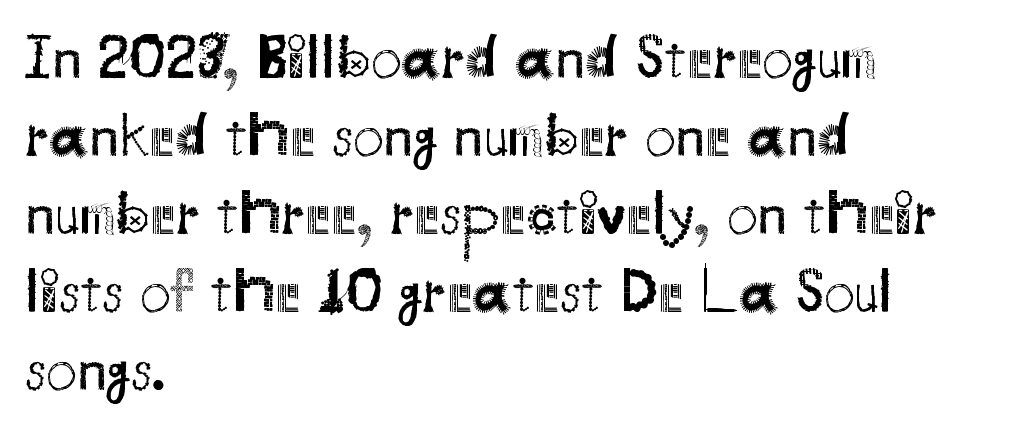
Note the varied advance widths — an 'i' is clearly narrower than an 'm'. The rendering uses a moderate line-height, typical for paragraphs. Each stroke keeps to a modest, everyday thickness or less. In terms of letterspacing, this is plain default setting. The letters stand upright; this is a roman face. The rendering anchors every line to the left-hand side.
